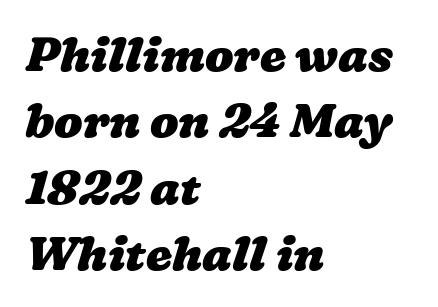
Does extra space separate the letters? No, they use regular spacing. Summary of vertical rhythm: regular, with standard interline spacing. The rendering uses natural spacing where letterforms have individual widths. The face used here has the dense, thick strokes of a bold. All the whitespace from short lines collects on the right.
